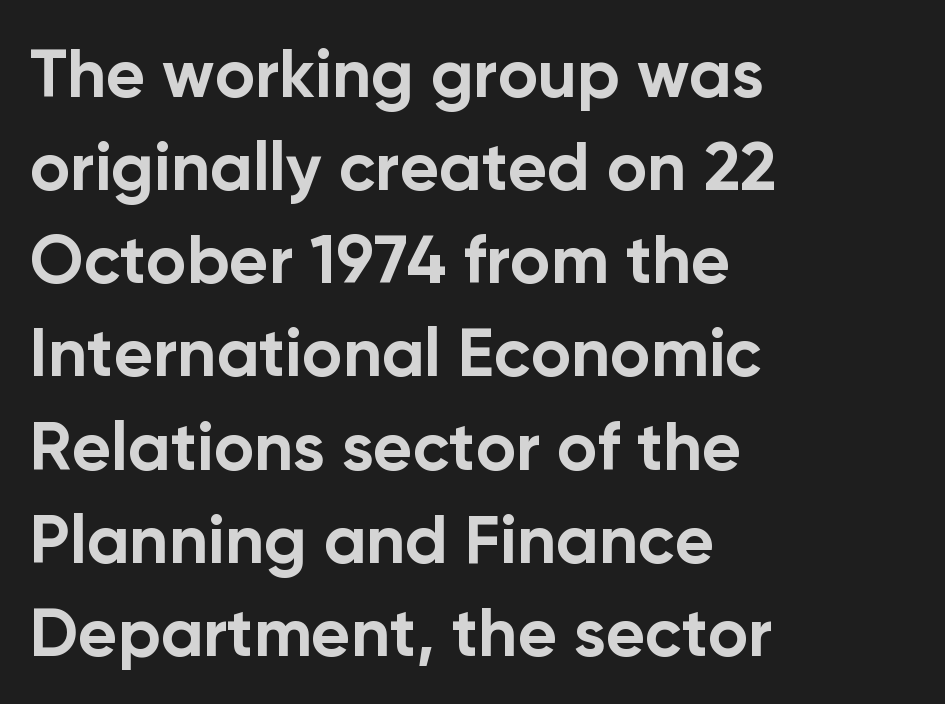
{"serif": "no", "italic": "no", "bold": "yes", "weight": "bold", "width": "normal", "stroke_contrast": "low", "x_height": "medium", "monospaced": "no", "underline": "no", "align": "left", "line_spacing": "normal", "line_spacing_ratio": 1.37, "letter_spacing": "normal", "letter_spacing_em": 0.0, "glyph_px": 68}
